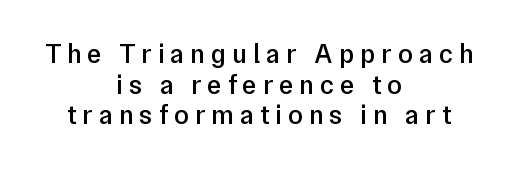
The horizontal fit of the characters is loose and conspicuously gappy. Underlining? Definitely not there. The rendering positions every line midway between the sides. The block of text is dense from top to bottom, with scant space between rows.
